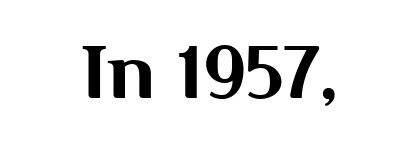
The specimen omits any rule beneath the text block's lines. Ascenders rise straight up at ninety degrees. Both edges are ragged and mirror each other, which tells us the setting is centered. The glyphs in this specimen are sans serif.
